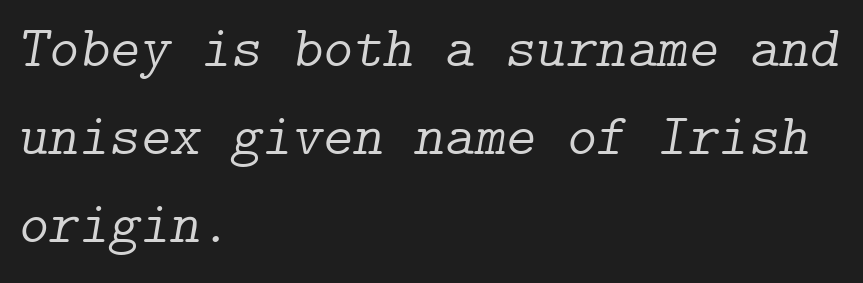
Q: Is the text bold? A: No.
Q: Is the text italic (slanted)? A: Yes, it leans right by about 9 degrees.
Q: Is the typeface a serif or a sans-serif typeface? A: Serif.
Q: Is the text underlined? A: No.
Q: How is the paragraph aligned? A: Left-aligned.
Q: Is the spacing between letters normal or unusually wide? A: Normal.
Q: Is the spacing between lines tight, normal or loose? A: Normal.
Q: Width (condensed, normal, or wide)? A: Normal.
Q: Stroke contrast? A: Low.
Q: x-height? A: Medium.
